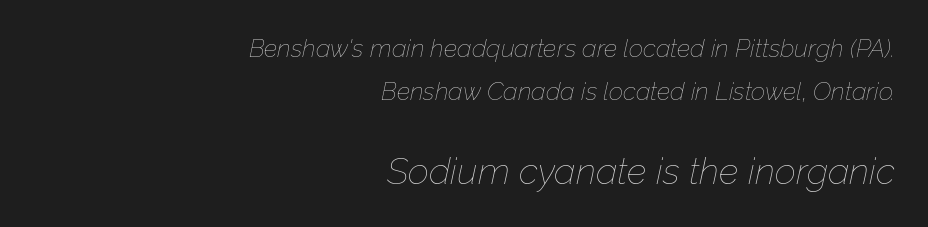
{"italic": "yes", "lean": "right", "slant_degrees": 12, "bold": "no", "weight": "thin", "width": "normal", "stroke_contrast": "low", "x_height": "medium", "monospaced": "no", "underline": "no", "align": "right", "line_spacing_ratio": 1.73, "letter_spacing": "normal", "letter_spacing_em": 0.0, "larger_block": "second", "size_ratio": 1.48, "glyph_px": 37}
